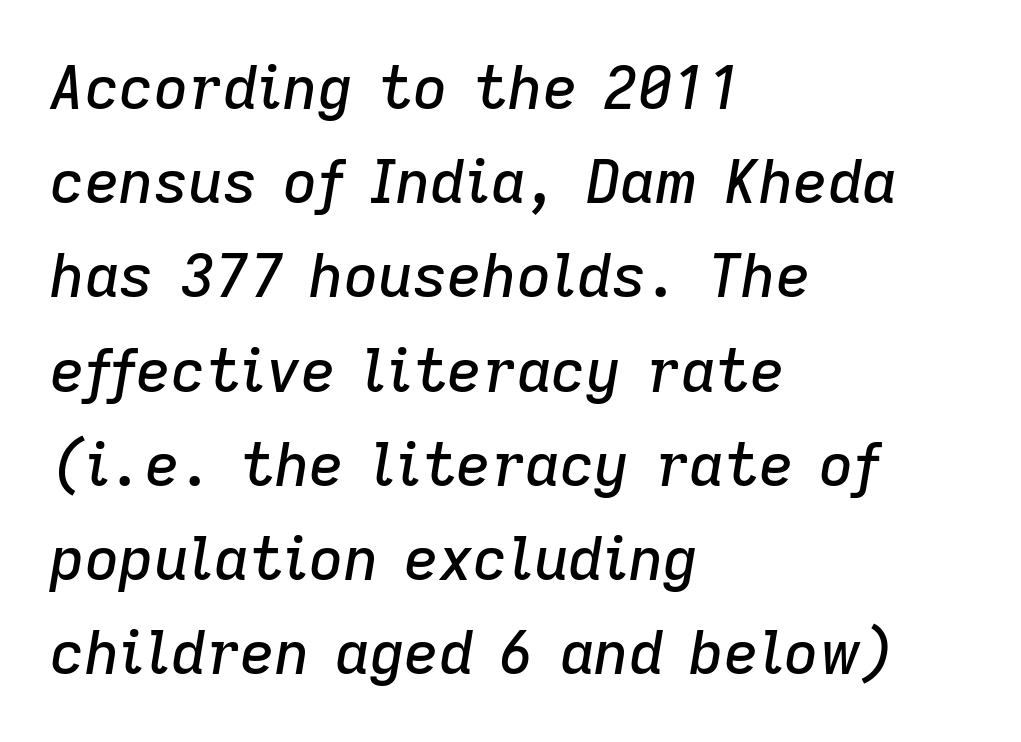
Q: Is the text italic (slanted)? A: Yes, it leans right by about 9 degrees.
Q: Is the text underlined? A: No.
Q: How is the paragraph aligned? A: Left-aligned.
Q: Is the spacing between letters normal or unusually wide? A: Normal.
Q: Is the spacing between lines tight, normal or loose? A: Normal.
Q: Width (condensed, normal, or wide)? A: Normal.
Q: Stroke contrast? A: Low.
Q: x-height? A: Medium.
Q: Monospaced? A: No.
